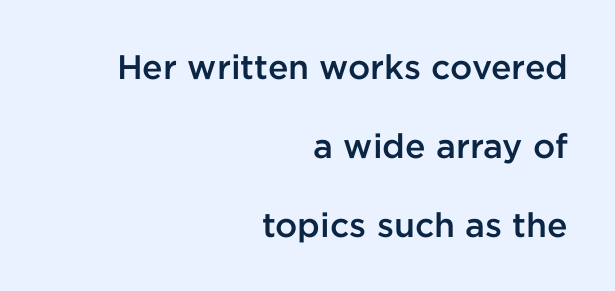
Q: Is the text bold? A: Semi-bold.
Q: Is the text italic (slanted)? A: No, it is upright.
Q: Is the typeface a serif or a sans-serif typeface? A: Sans-serif.
Q: Is the text underlined? A: No.
Q: How is the paragraph aligned? A: Right-aligned.
Q: Is the spacing between letters normal or unusually wide? A: Normal.
Q: Is the spacing between lines tight, normal or loose? A: Loose.
Q: Width (condensed, normal, or wide)? A: Normal.
Q: Stroke contrast? A: Low.
Q: x-height? A: Medium.
Q: Monospaced? A: No.
